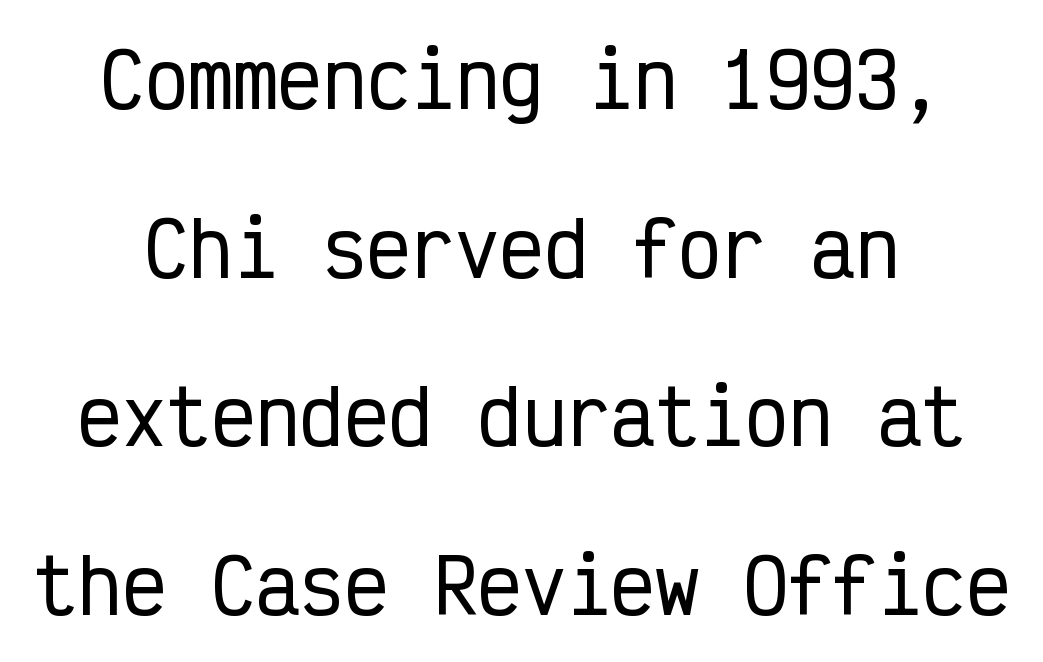
Q: Is the text italic (slanted)? A: No, it is upright.
Q: Is the typeface a serif or a sans-serif typeface? A: Sans-serif.
Q: Is the text underlined? A: No.
Q: How is the paragraph aligned? A: Centered.
Q: Is the spacing between letters normal or unusually wide? A: Normal.
Q: Is the spacing between lines tight, normal or loose? A: Loose.
Q: Width (condensed, normal, or wide)? A: Condensed.
Q: Stroke contrast? A: Low.
Q: x-height? A: Medium.
Q: Monospaced? A: Yes.
